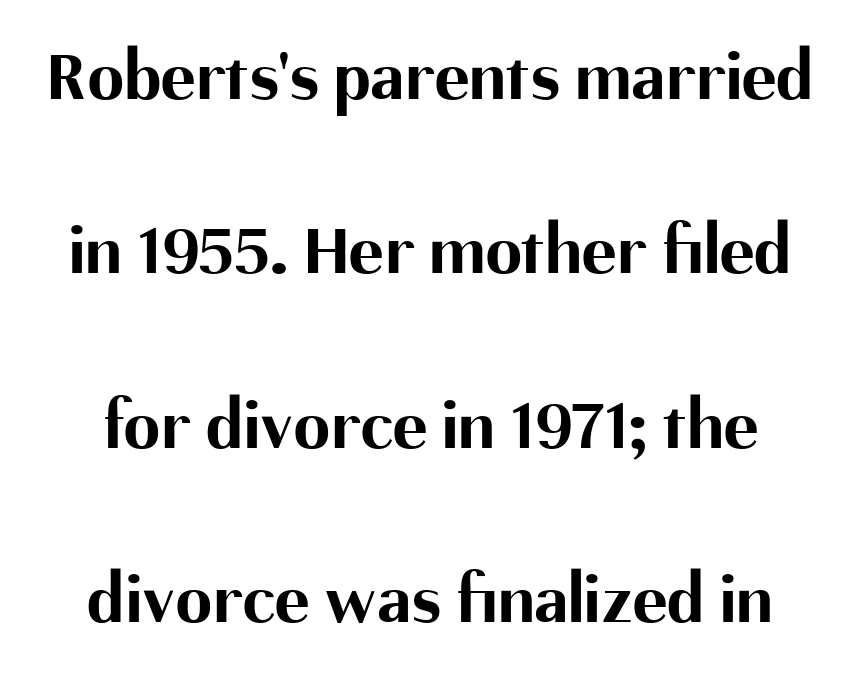
Anything drawn beneath the words? Only blank space. The passage shown stacks its lines with a broad gap. Is this a fixed-width face? No — the glyphs have proportional, varying widths. The typography opts for an upright posture over an oblique one.
